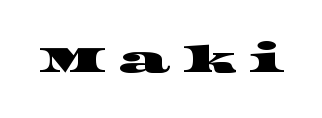
The image shows 38 px wide serif type; set unusually wide letter spacing (+0.32 em), not underlined; high stroke contrast and a large x-height.
